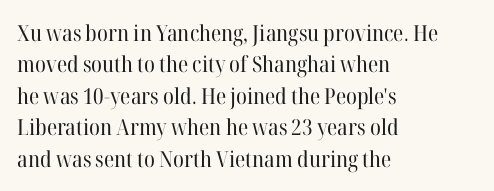
The image shows 22 px text type, upright; set left-aligned, normal line spacing (1.43x), normal letter spacing, not underlined.
